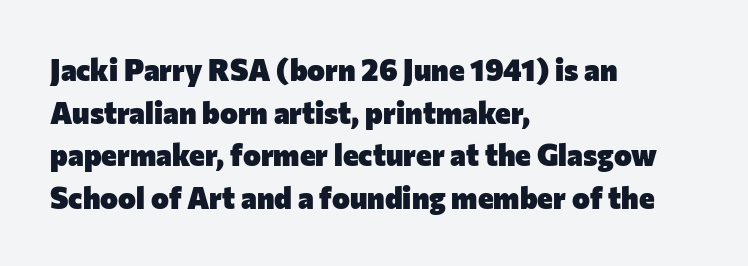
Q: Is the text bold? A: Yes.
Q: Is the text italic (slanted)? A: No, it is upright.
Q: Is the typeface a serif or a sans-serif typeface? A: Sans-serif.
Q: Is the text underlined? A: No.
Q: How is the paragraph aligned? A: Left-aligned.
Q: Is the spacing between letters normal or unusually wide? A: Normal.
Q: Is the spacing between lines tight, normal or loose? A: Normal.
Q: Width (condensed, normal, or wide)? A: Normal.
Q: Stroke contrast? A: Low.
Q: x-height? A: Medium.
Q: Monospaced? A: No.
